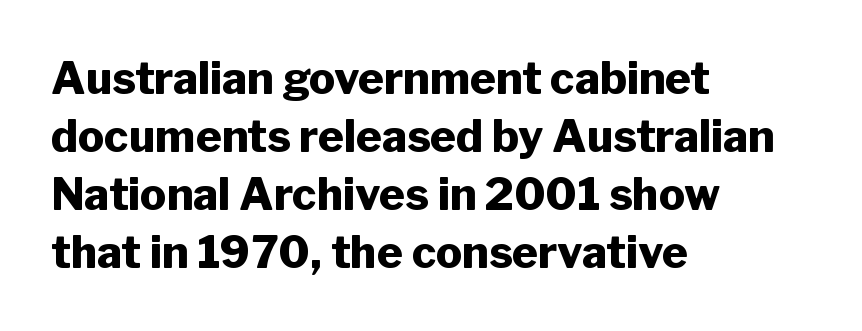
{"serif": "no", "italic": "no", "bold": "yes", "weight": "heavy", "width": "normal", "stroke_contrast": "low", "x_height": "medium", "monospaced": "no", "underline": "no", "align": "left", "line_spacing": "normal", "line_spacing_ratio": 1.32, "letter_spacing": "normal", "letter_spacing_em": 0.0, "glyph_px": 44}
